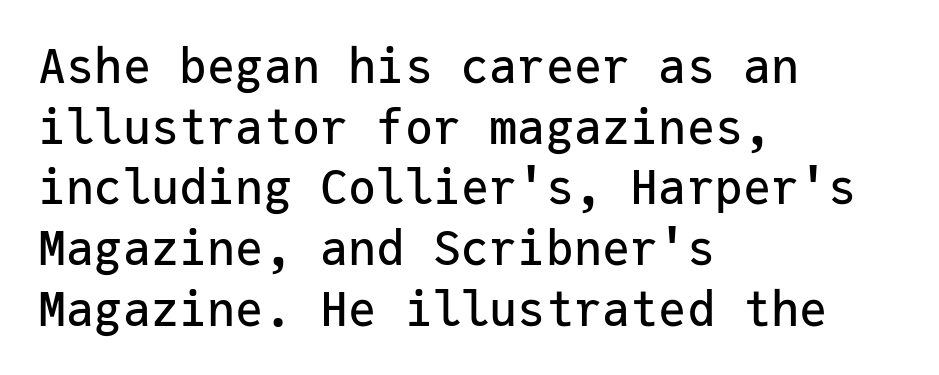
Q: Is the text italic (slanted)? A: No, it is upright.
Q: Is the typeface a serif or a sans-serif typeface? A: Sans-serif.
Q: Is the text underlined? A: No.
Q: How is the paragraph aligned? A: Left-aligned.
Q: Is the spacing between letters normal or unusually wide? A: Normal.
Q: Is the spacing between lines tight, normal or loose? A: Normal.
Q: Width (condensed, normal, or wide)? A: Normal.
Q: Stroke contrast? A: Low.
Q: x-height? A: Medium.
Q: Monospaced? A: Yes.
